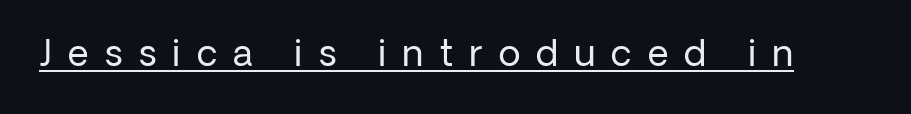
The letters are spread apart with noticeably loose tracking. A roman cut, with each character standing at attention. Stem width sits at or under what a default text font uses. Is this a fixed-width face? No — the glyphs have proportional, varying widths. Glance below the letters and you will spot a drawn line. These lines are composed in type without serifs.
